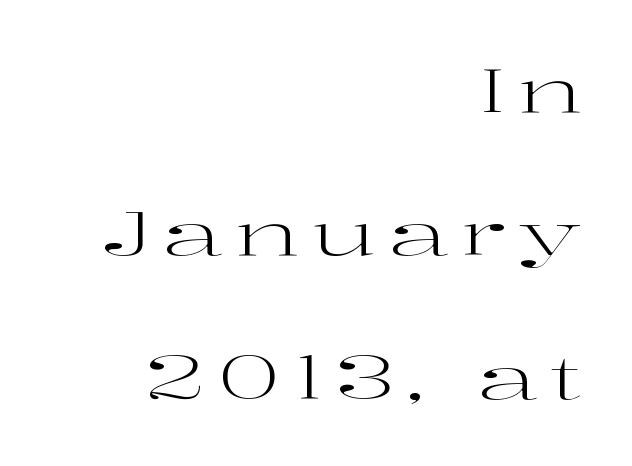
The image shows 60 px regular-weight, wide serif type, upright; set right-aligned, loose line spacing (2.39x), not underlined; high stroke contrast and a medium x-height.
